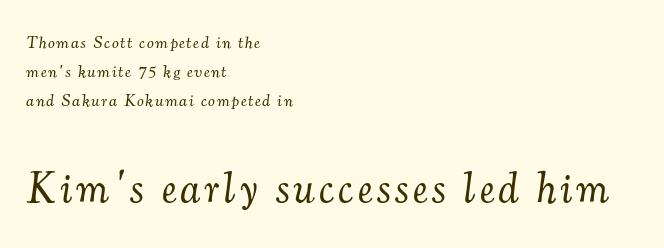
Letterform terminals end in serifs throughout the passage. The passage shown is not bold in any degree. Is this a fixed-width face? No — the glyphs have proportional, varying widths. The area under the type is left untouched. Emphasis-style slanted type is in use. The ragged edge is on the right, which tells us the setting is flush left.
